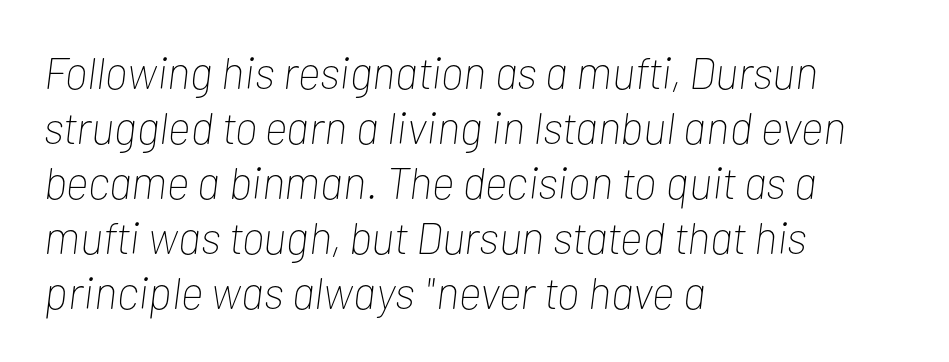
{"italic": "yes", "lean": "right", "slant_degrees": 7, "bold": "no", "weight": "thin", "width": "condensed", "stroke_contrast": "low", "x_height": "medium", "monospaced": "no", "underline": "no", "align": "left", "line_spacing_ratio": 1.22, "letter_spacing": "normal", "letter_spacing_em": 0.0, "glyph_px": 45}
